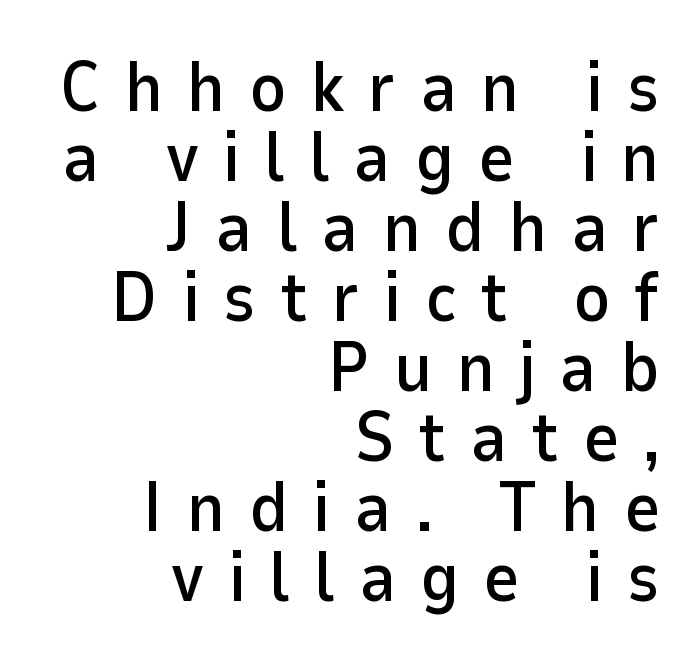
The image shows 70 px sans-serif type, upright; set right-aligned, tight line spacing (1.0x), unusually wide letter spacing (+0.34 em), not underlined; low stroke contrast and a medium x-height.
